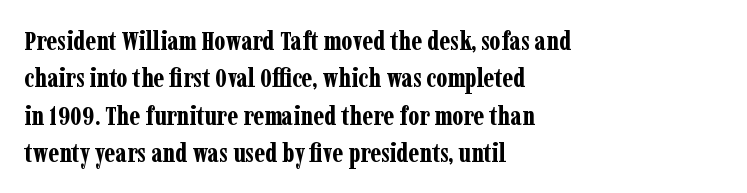
The image shows 27 px bold type, upright; set left-aligned, normal line spacing (1.38x), normal letter spacing, not underlined.
